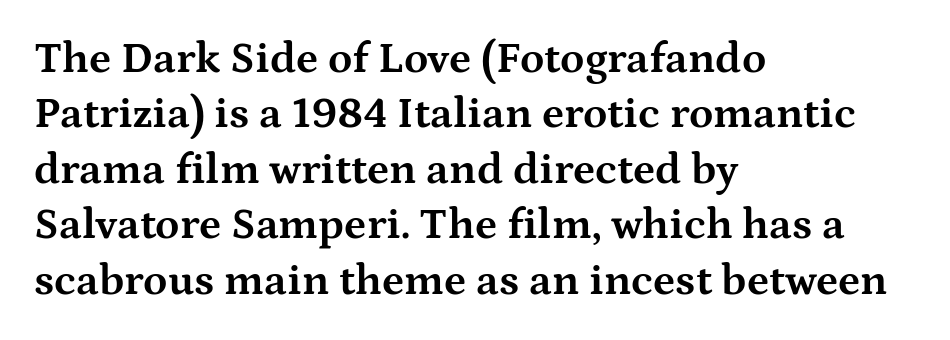
{"serif": "yes", "italic": "no", "bold": "yes", "weight": "bold", "width": "wide", "stroke_contrast": "medium", "x_height": "medium", "monospaced": "no", "underline": "no", "align": "left", "line_spacing": "normal", "line_spacing_ratio": 1.26, "letter_spacing": "normal", "letter_spacing_em": 0.0, "glyph_px": 44}
